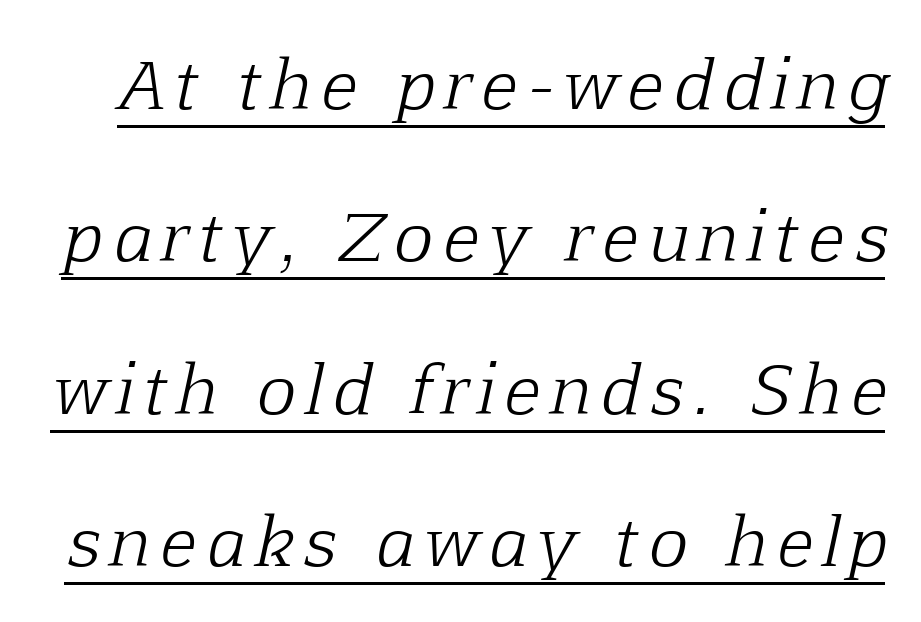
The image shows 66 px light serif type, italic (leaning right); set loose line spacing (2.31x), underlined; low stroke contrast and a medium x-height.
